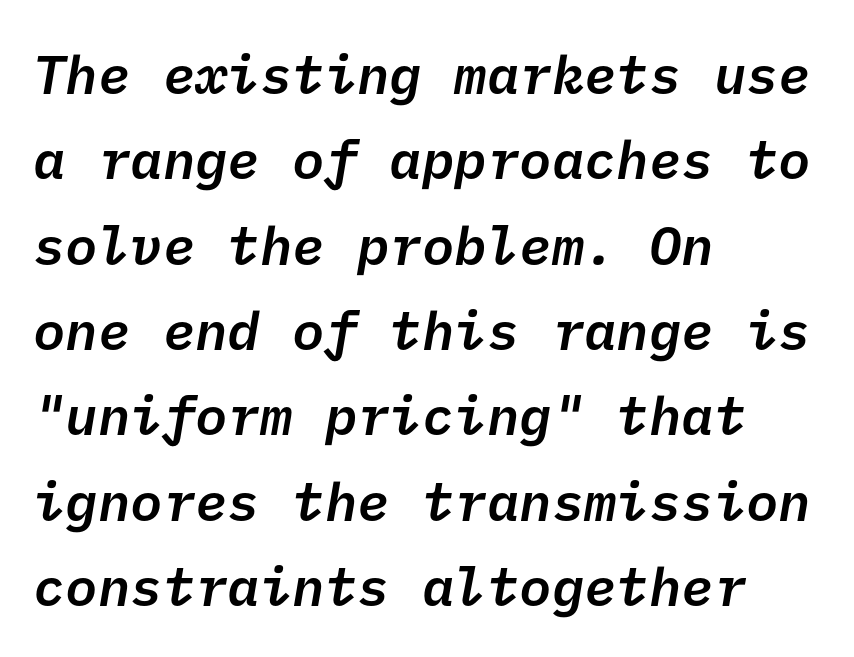
Horizontal alignment here is leftward, the default for most running prose. Short note: letters normally spaced. The area under the type is left untouched. These lines are composed in type without serifs. Each new line begins a customary step beneath the previous one.
